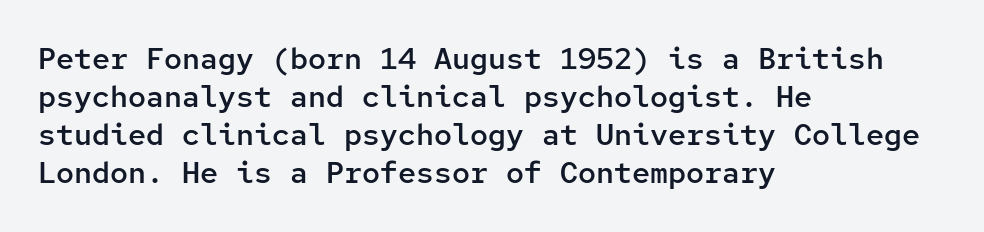
Q: Is the text bold? A: Semi-bold.
Q: Is the text italic (slanted)? A: No, it is upright.
Q: Is the typeface a serif or a sans-serif typeface? A: Sans-serif.
Q: Is the text underlined? A: No.
Q: How is the paragraph aligned? A: Left-aligned.
Q: Is the spacing between letters normal or unusually wide? A: Normal.
Q: Is the spacing between lines tight, normal or loose? A: Normal.
Q: Width (condensed, normal, or wide)? A: Normal.
Q: Stroke contrast? A: Low.
Q: x-height? A: Medium.
Q: Monospaced? A: Yes.
